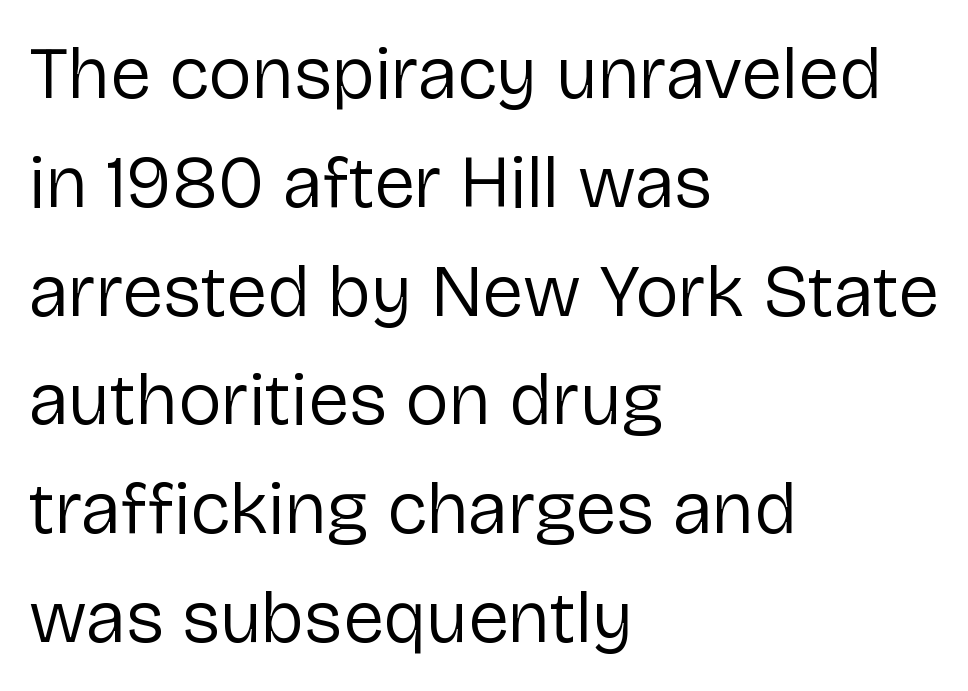
Students, note that the glyphs here touch the page at normal intervals. Horizontally, the lines are justified to the leading edge only. Style check: upright. How would I describe the line gaps? Plain and ordinary.
